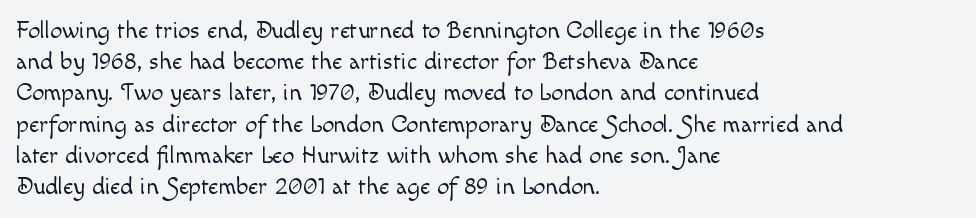
{"italic": "no", "bold": "no", "underline": "no", "align": "left", "line_spacing": "normal", "line_spacing_ratio": 1.3, "letter_spacing": "normal", "letter_spacing_em": 0.0, "glyph_px": 24}
